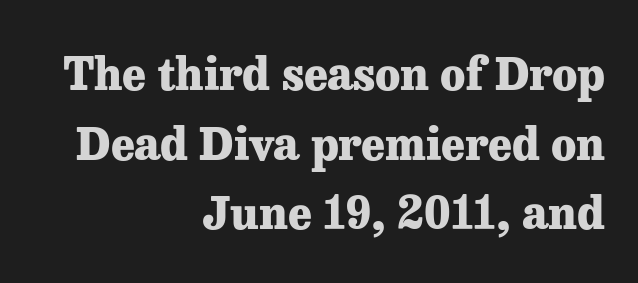
Q: Is the text bold? A: Yes.
Q: Is the text italic (slanted)? A: No, it is upright.
Q: Is the typeface a serif or a sans-serif typeface? A: Serif.
Q: Is the text underlined? A: No.
Q: How is the paragraph aligned? A: Right-aligned.
Q: Is the spacing between letters normal or unusually wide? A: Normal.
Q: Is the spacing between lines tight, normal or loose? A: Normal.
Q: Width (condensed, normal, or wide)? A: Normal.
Q: Stroke contrast? A: Low.
Q: x-height? A: Medium.
Q: Monospaced? A: No.
